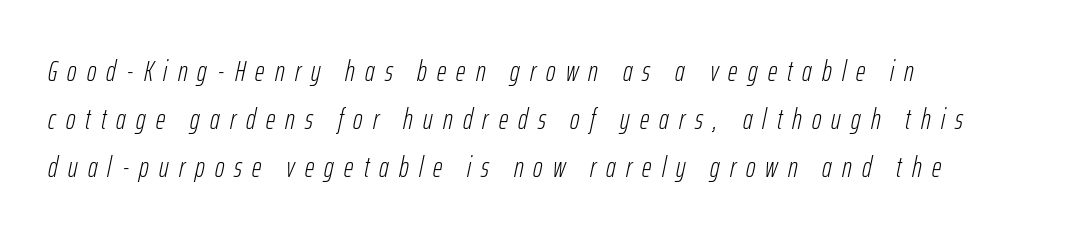
The letters advance in unequal steps, a hallmark of proportional type. These lines have a slow, spaced-out rhythm from letter to letter. If you measured baseline to baseline, you'd find a middling distance. Descender tails drop into unmarked territory. All the whitespace from short lines collects on the right.
